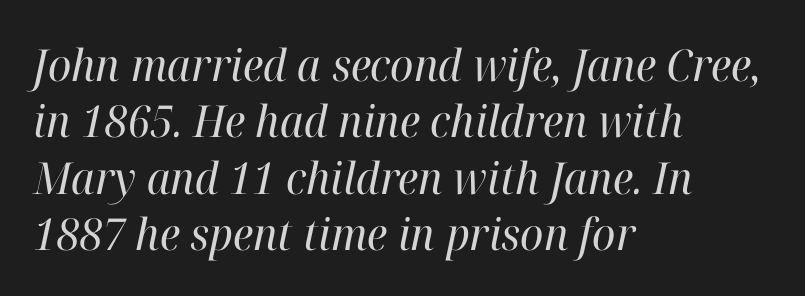
{"serif": "yes", "italic": "yes", "lean": "right", "slant_degrees": 12, "bold": "no", "weight": "regular", "width": "normal", "stroke_contrast": "high", "x_height": "medium", "monospaced": "no", "underline": "no", "align": "left", "line_spacing": "normal", "line_spacing_ratio": 1.28, "letter_spacing": "normal", "letter_spacing_em": 0.0, "glyph_px": 44}
